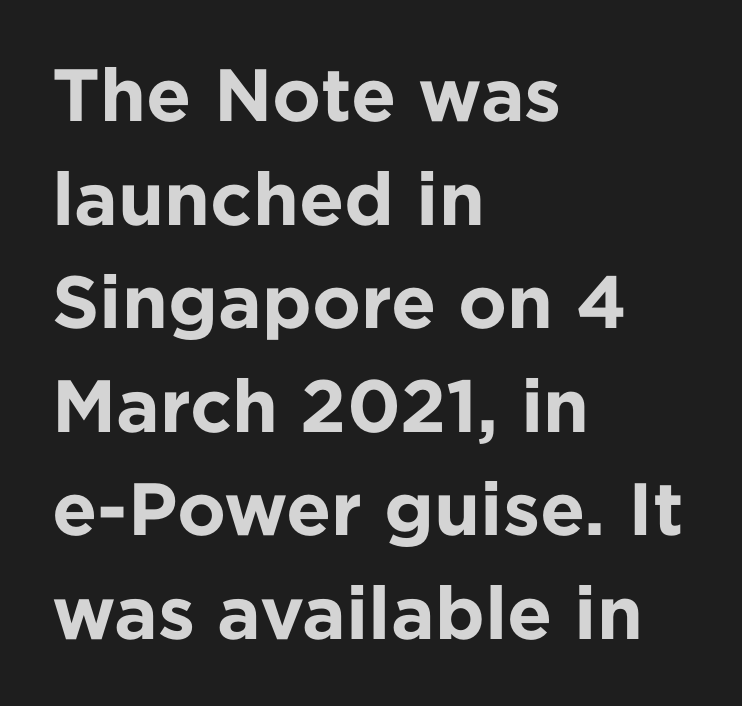
{"serif": "no", "italic": "no", "bold": "yes", "weight": "bold", "width": "normal", "stroke_contrast": "low", "x_height": "medium", "monospaced": "no", "underline": "no", "align": "left", "line_spacing": "normal", "line_spacing_ratio": 1.4, "letter_spacing": "normal", "letter_spacing_em": 0.0, "glyph_px": 74}
